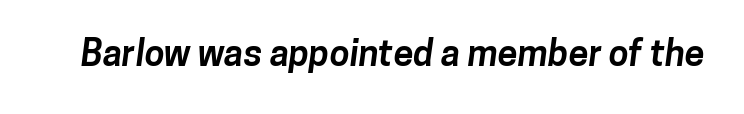
The image shows 36 px bold sans-serif type; set normal letter spacing, not underlined; low stroke contrast and a medium x-height.
